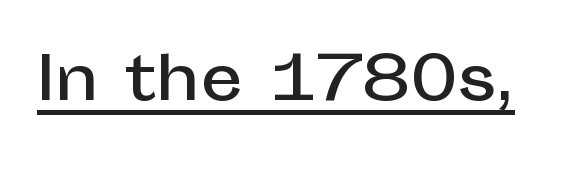
{"serif": "no", "italic": "no", "width": "normal", "stroke_contrast": "low", "x_height": "medium", "monospaced": "no", "underline": "yes", "letter_spacing": "normal", "letter_spacing_em": 0.0, "glyph_px": 59}
